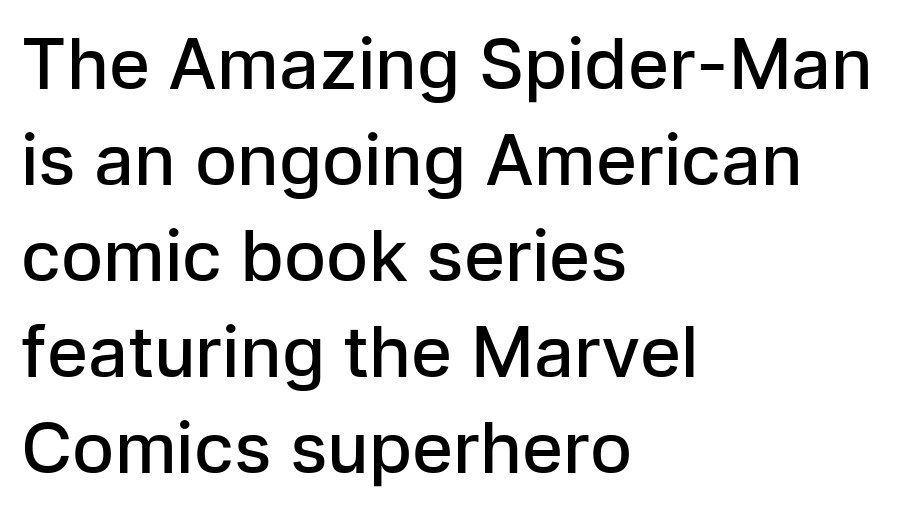
{"serif": "no", "italic": "no", "bold": "semi", "weight": "semibold", "width": "normal", "stroke_contrast": "low", "x_height": "medium", "monospaced": "no", "underline": "no", "align": "left", "line_spacing": "normal", "line_spacing_ratio": 1.37, "letter_spacing": "normal", "letter_spacing_em": 0.0, "glyph_px": 70}
